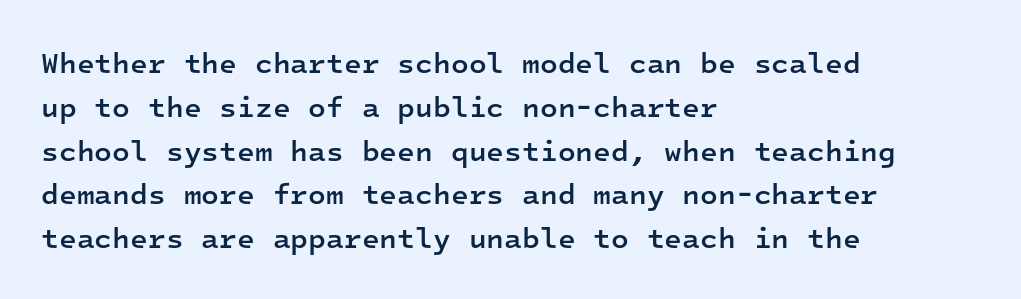
{"serif": "no", "italic": "no", "bold": "semi", "weight": "semibold", "width": "normal", "stroke_contrast": "low", "x_height": "medium", "monospaced": "yes", "underline": "no", "align": "left", "line_spacing": "normal", "line_spacing_ratio": 1.51, "letter_spacing": "normal", "letter_spacing_em": 0.0, "glyph_px": 29}
